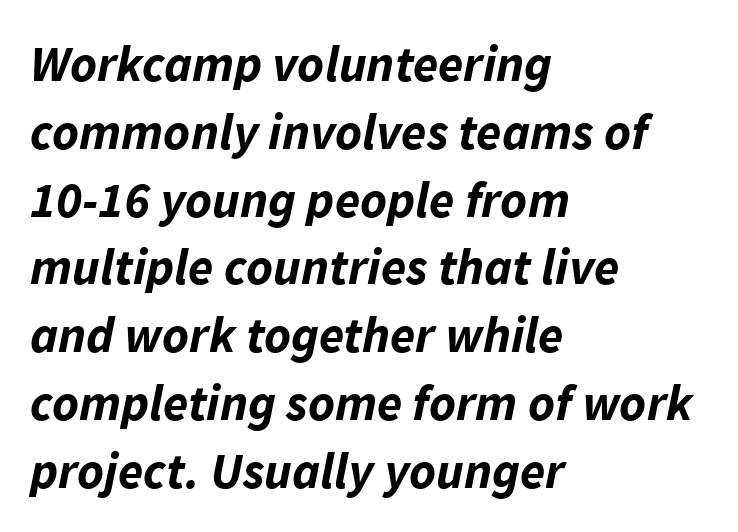
{"italic": "yes", "lean": "right", "slant_degrees": 11, "bold": "yes", "weight": "bold", "width": "normal", "stroke_contrast": "low", "x_height": "medium", "monospaced": "no", "underline": "no", "align": "left", "line_spacing": "normal", "line_spacing_ratio": 1.33, "letter_spacing": "normal", "letter_spacing_em": 0.0, "glyph_px": 51}
